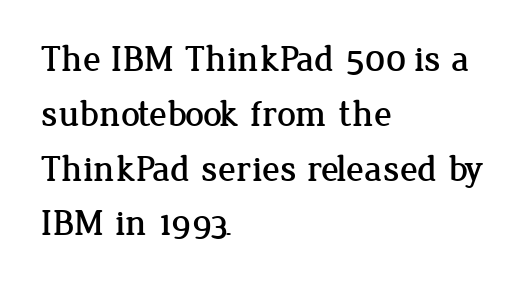
Does the leading feel generous? No, just average. The setting favours the left margin, as ordinary paragraphs usually do. Is there any slant? The stems are plumb. The letters advance in unequal steps, a hallmark of proportional type.
